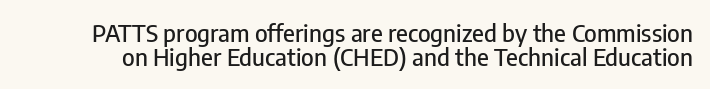
Q: Is the text italic (slanted)? A: No, it is upright.
Q: Is the text underlined? A: No.
Q: Is the spacing between letters normal or unusually wide? A: Normal.
Q: Is the spacing between lines tight, normal or loose? A: Tight.
